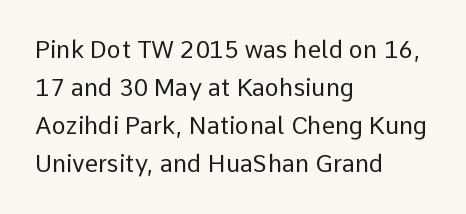
Is there much room between lines? A standard amount, neither cramped nor airy. A roman cut, with each character standing at attention. How are the letters spaced? Ordinarily, with no added tracking. This rendering features lettering with no underline. The paragraph shown leans on its left margin. The weight tops out at a normal text grade.
